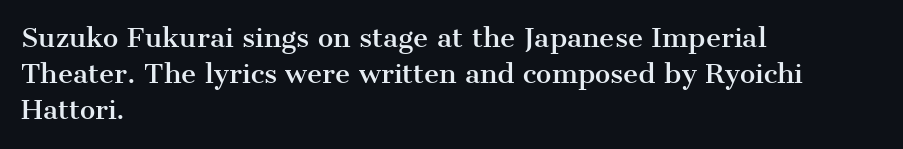
A typesetter would mark this as roman, not italic. Every row of glyphs begins at an identical x-position on the left. Descenders are the only things crossing below the line. Horizontal bands of white between lines are of average thickness.
